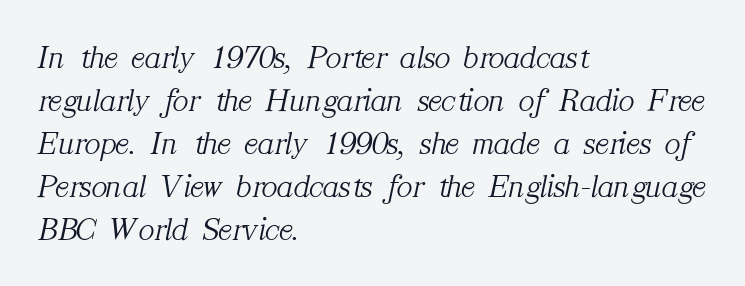
Q: Is the text bold? A: No.
Q: Is the text italic (slanted)? A: Yes, it leans right by about 12 degrees.
Q: Is the typeface a serif or a sans-serif typeface? A: Serif.
Q: Is the text underlined? A: No.
Q: How is the paragraph aligned? A: Left-aligned.
Q: Is the spacing between letters normal or unusually wide? A: Normal.
Q: Is the spacing between lines tight, normal or loose? A: Normal.
Q: Width (condensed, normal, or wide)? A: Normal.
Q: Stroke contrast? A: Medium.
Q: x-height? A: Medium.
Q: Monospaced? A: No.
